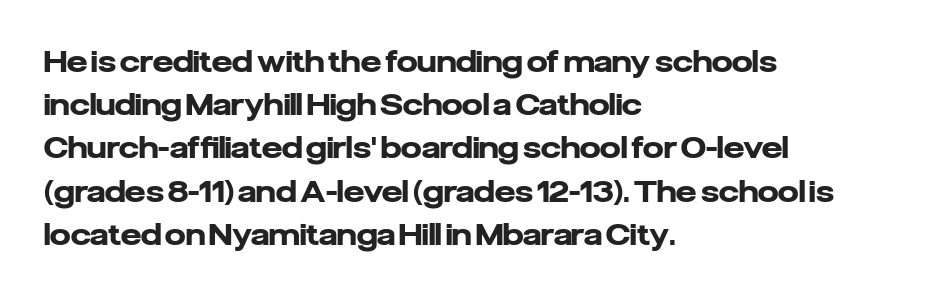
Q: Is the text bold? A: Yes.
Q: Is the text italic (slanted)? A: No, it is upright.
Q: Is the typeface a serif or a sans-serif typeface? A: Sans-serif.
Q: Is the text underlined? A: No.
Q: How is the paragraph aligned? A: Left-aligned.
Q: Is the spacing between letters normal or unusually wide? A: Normal.
Q: Is the spacing between lines tight, normal or loose? A: Normal.
Q: Width (condensed, normal, or wide)? A: Normal.
Q: Stroke contrast? A: Low.
Q: x-height? A: Medium.
Q: Monospaced? A: No.
